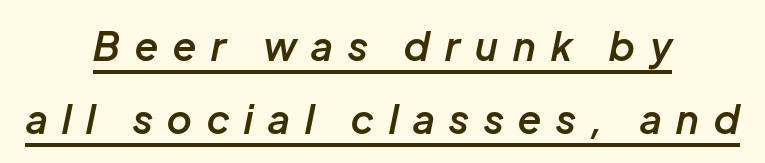
Q: Is the text bold? A: Semi-bold.
Q: Is the text italic (slanted)? A: Yes, it leans right by about 12 degrees.
Q: Is the text underlined? A: Yes.
Q: How is the paragraph aligned? A: Centered.
Q: Is the spacing between letters normal or unusually wide? A: Unusually wide.
Q: Width (condensed, normal, or wide)? A: Normal.
Q: Stroke contrast? A: Low.
Q: x-height? A: Medium.
Q: Monospaced? A: No.
